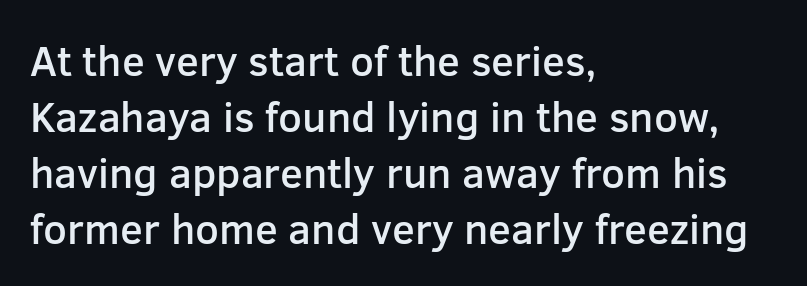
The image shows 42 px semibold sans-serif type, upright; set left-aligned, normal line spacing (1.33x), normal letter spacing, not underlined; low stroke contrast and a medium x-height.
